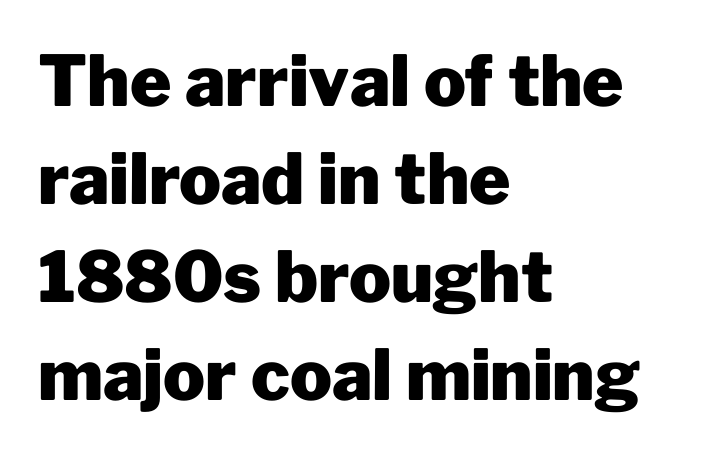
The image shows 70 px heavy sans-serif type, upright; set left-aligned, normal line spacing (1.4x), normal letter spacing, not underlined; low stroke contrast and a medium x-height.
